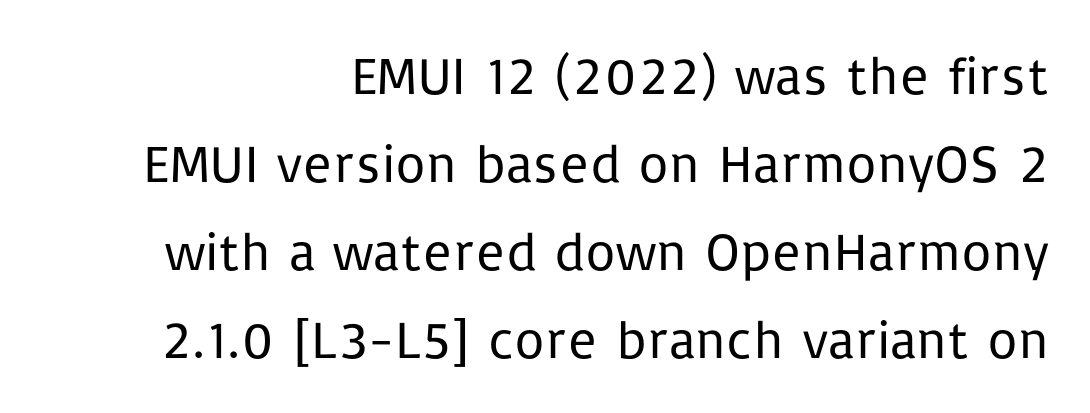
The image shows 53 px regular-weight sans-serif type, upright; set right-aligned, normal line spacing (1.66x), normal letter spacing, not underlined; low stroke contrast and a medium x-height.
